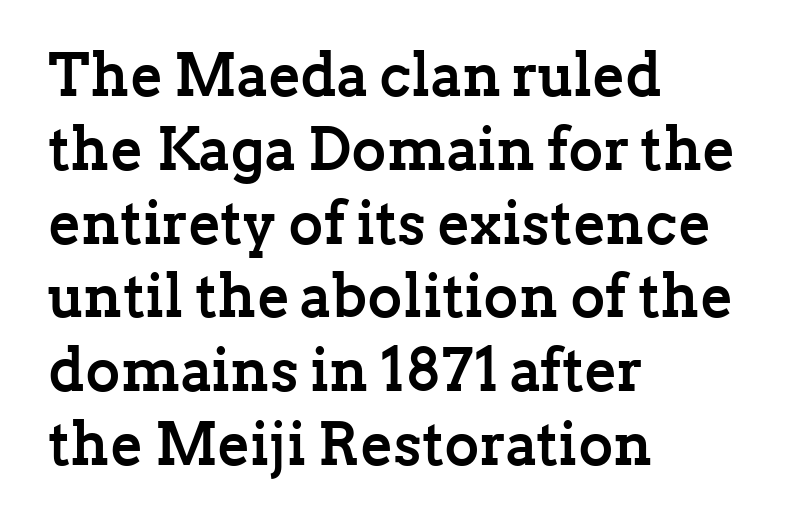
This rendering leaves character spacing at its baseline value. Look at the stroke-to-counter ratio: heavy, a bold. The font family rendered here belongs to the serif group. Italic: no, the glyphs are upright roman. The strip under each line holds only bare page.
